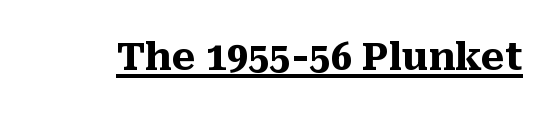
The image shows 38 px heavy serif type, upright; set normal letter spacing, underlined; medium stroke contrast and a medium x-height.
